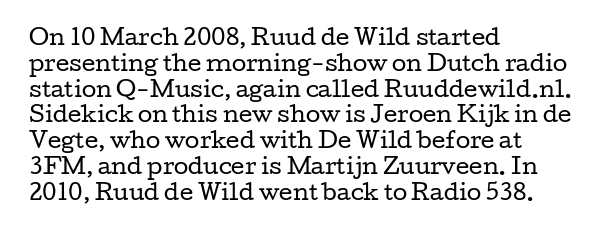
Visually the block forms a straight wall on the left and a jagged coastline on the right. This sample uses plain, unmodified letter spacing. The face looks like a standard text weight, possibly lighter. Check under the words: just untouched page. Does the lettering tilt? It doesn't — this is upright.
